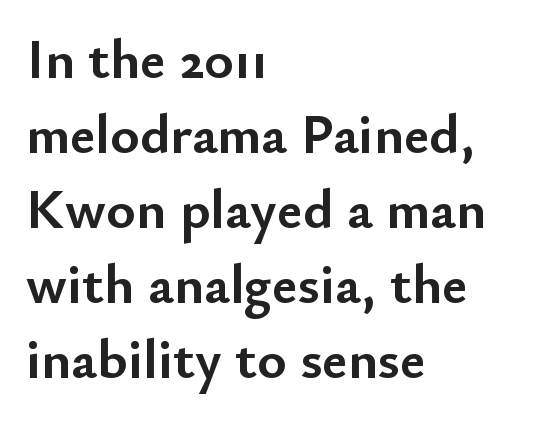
The image shows 56 px semibold sans-serif type, upright; set left-aligned, normal line spacing (1.34x), normal letter spacing, not underlined; low stroke contrast and a small x-height.
